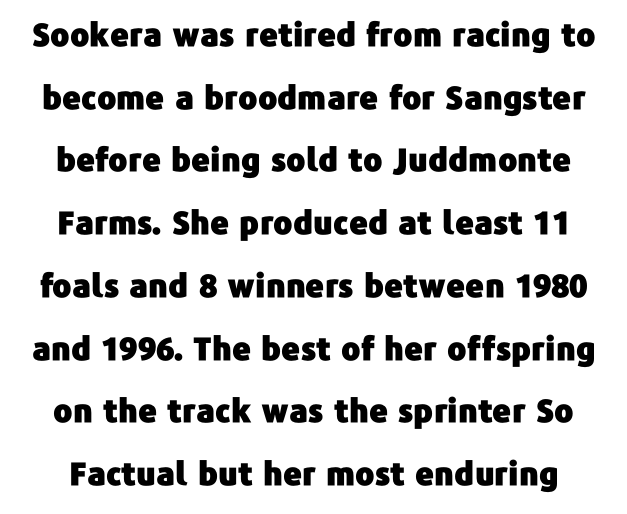
The image shows 32 px sans-serif type, upright; set loose line spacing (1.96x), normal letter spacing, not underlined; low stroke contrast and a medium x-height.
